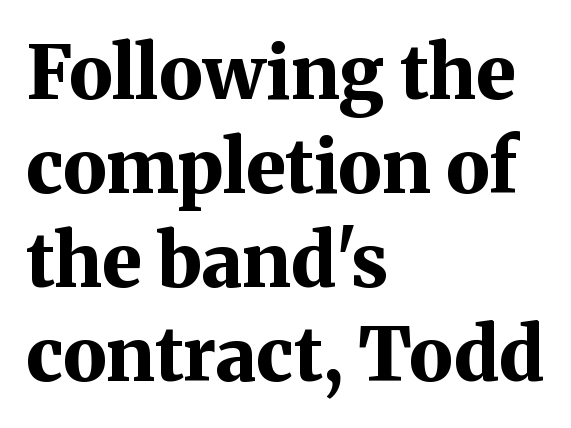
The image shows 74 px bold serif type, upright; set left-aligned, normal line spacing (1.27x), normal letter spacing, not underlined; medium stroke contrast and a medium x-height.
